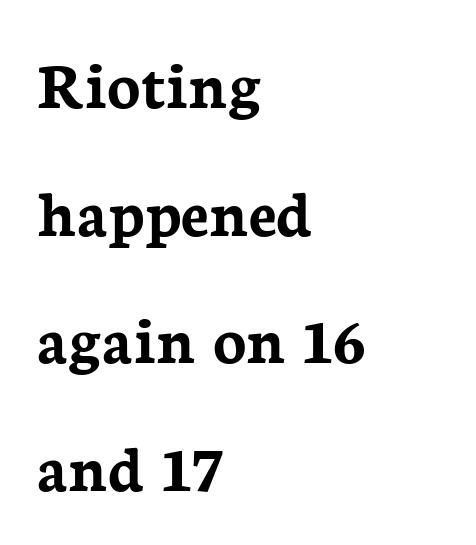
The letters sit at their default tracking, neither squeezed nor spread. Type style note: has serifs. The words here are not underlined. Notice how the stems are strictly vertical — no italics here.
